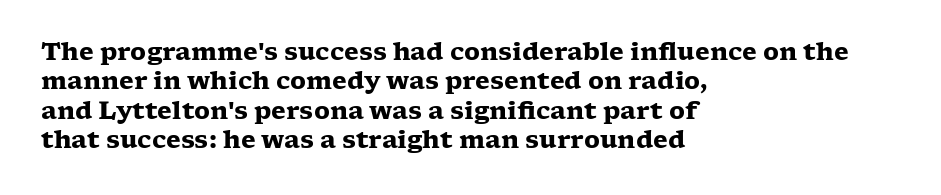
The image shows 24 px bold type, upright; set left-aligned, line spacing 1.22x, normal letter spacing, not underlined.
